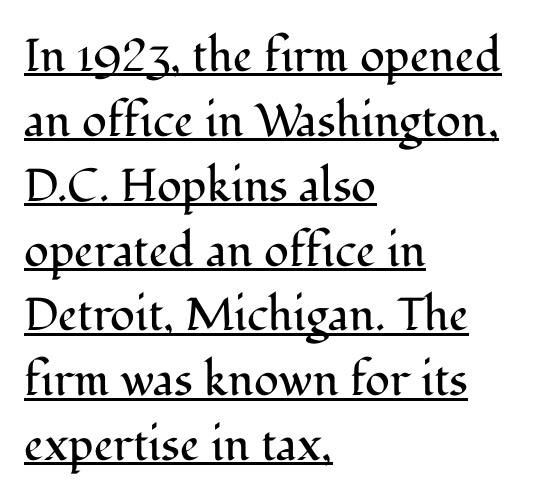
These glyphs show unthickened strokes, regular width or finer. Is there an underline? Yes — a line sits under the letters. This is roman type, the default non-slanted kind. Character widths vary here, with narrow letters taking less room than wide ones.
